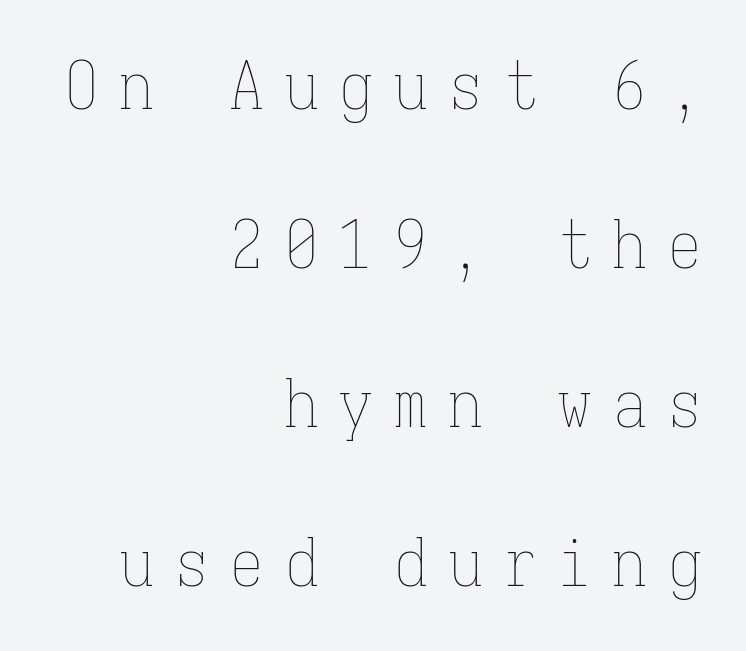
Q: Is the text bold? A: No.
Q: Is the text italic (slanted)? A: No, it is upright.
Q: Is the text underlined? A: No.
Q: How is the paragraph aligned? A: Right-aligned.
Q: Is the spacing between letters normal or unusually wide? A: Unusually wide.
Q: Is the spacing between lines tight, normal or loose? A: Loose.
Q: Width (condensed, normal, or wide)? A: Condensed.
Q: Stroke contrast? A: Low.
Q: x-height? A: Medium.
Q: Monospaced? A: Yes.
